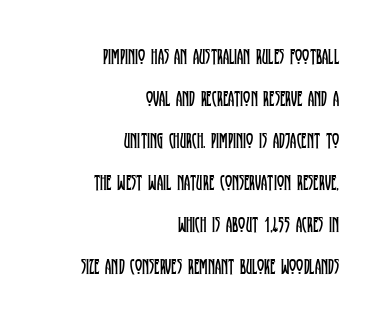
{"italic": "no", "bold": "no", "underline": "no", "align": "right", "line_spacing": "loose", "line_spacing_ratio": 1.91, "letter_spacing": "normal", "letter_spacing_em": 0.0, "glyph_px": 22}
